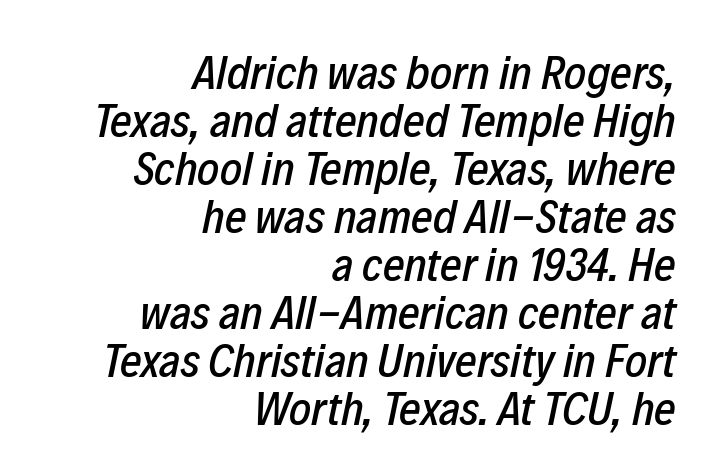
The image shows 47 px condensed type, italic (leaning right); set right-aligned, tight line spacing (1.02x), normal letter spacing, not underlined; low stroke contrast and a medium x-height.
